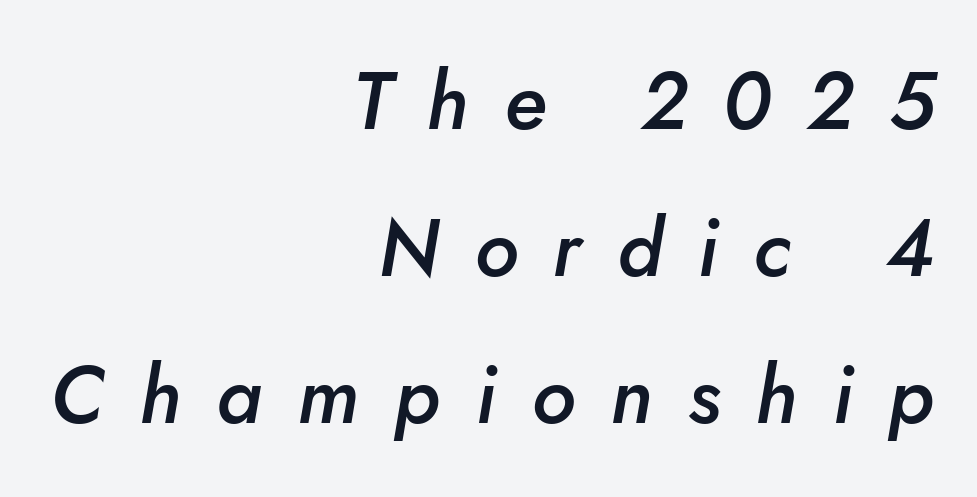
Q: Is the text bold? A: Semi-bold.
Q: Is the text italic (slanted)? A: Yes, it leans right by about 10 degrees.
Q: Is the text underlined? A: No.
Q: How is the paragraph aligned? A: Right-aligned.
Q: Is the spacing between letters normal or unusually wide? A: Unusually wide.
Q: Width (condensed, normal, or wide)? A: Normal.
Q: Stroke contrast? A: Low.
Q: x-height? A: Small.
Q: Monospaced? A: No.
